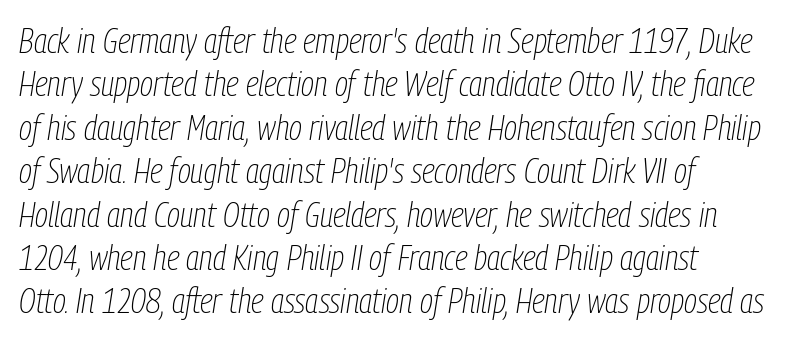
The image shows 35 px thin, condensed type, italic (leaning right); set line spacing 1.24x, normal letter spacing, not underlined; low stroke contrast and a medium x-height.
